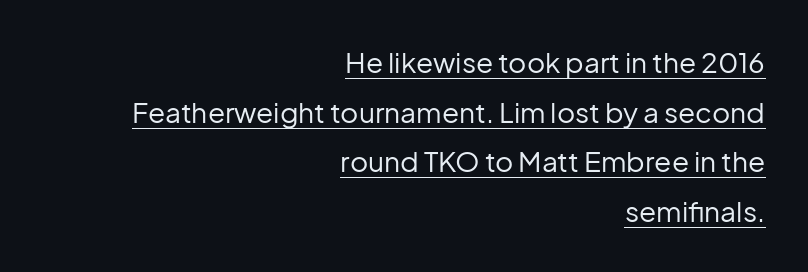
{"serif": "no", "italic": "no", "bold": "no", "weight": "regular", "width": "normal", "stroke_contrast": "low", "x_height": "medium", "monospaced": "no", "underline": "yes", "align": "right", "line_spacing_ratio": 1.77, "letter_spacing": "normal", "letter_spacing_em": 0.0, "glyph_px": 28}
